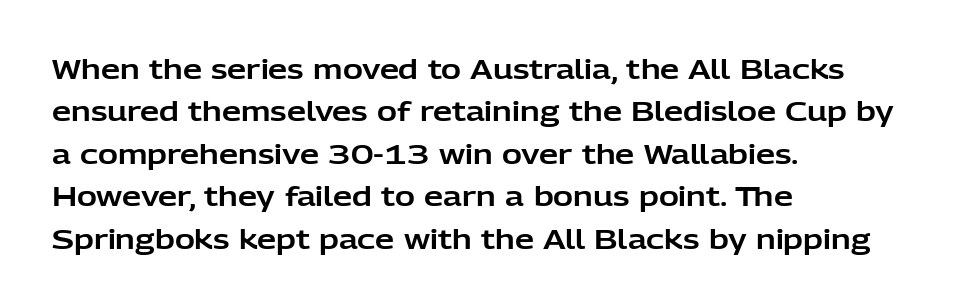
{"italic": "no", "underline": "no", "align": "left", "line_spacing": "normal", "line_spacing_ratio": 1.57, "letter_spacing": "normal", "letter_spacing_em": 0.0, "glyph_px": 27}
